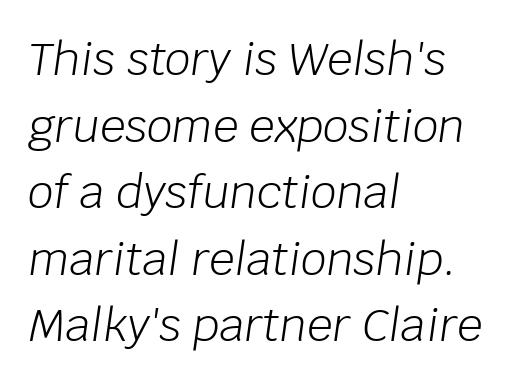
{"italic": "yes", "lean": "right", "slant_degrees": 8, "bold": "no", "weight": "light", "width": "normal", "stroke_contrast": "low", "x_height": "large", "monospaced": "no", "underline": "no", "align": "left", "line_spacing": "normal", "line_spacing_ratio": 1.48, "letter_spacing": "normal", "letter_spacing_em": 0.0, "glyph_px": 45}
